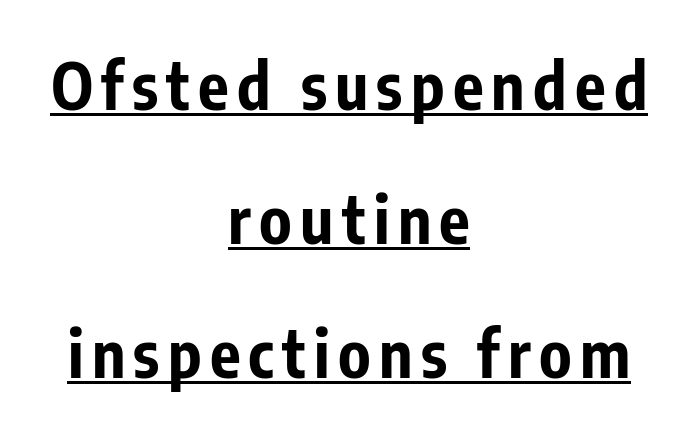
You can tell from the bare stems that sans-serif type was used. Every word sits above its own underline. Strong, thick strokes mark this as bold type. Italic: no, the glyphs are upright roman. Every row of glyphs is offset so its center matches the block's center.
